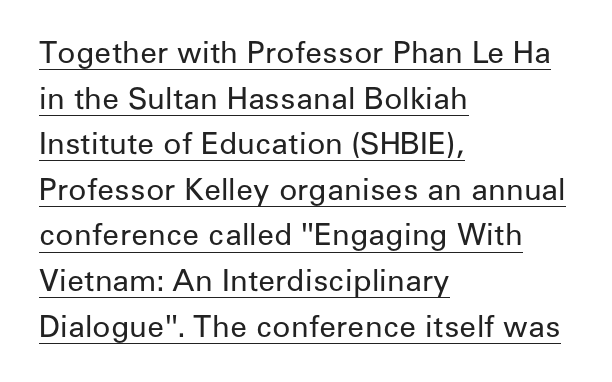
The image shows 30 px regular-weight sans-serif type, upright; set left-aligned, normal line spacing (1.52x), normal letter spacing, underlined; low stroke contrast and a medium x-height.
